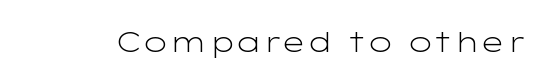
Q: Is the text bold? A: No.
Q: Is the text italic (slanted)? A: No, it is upright.
Q: Is the typeface a serif or a sans-serif typeface? A: Sans-serif.
Q: Is the text underlined? A: No.
Q: Is the spacing between letters normal or unusually wide? A: Normal.
Q: Width (condensed, normal, or wide)? A: Wide.
Q: Stroke contrast? A: Low.
Q: x-height? A: Medium.
Q: Monospaced? A: No.
